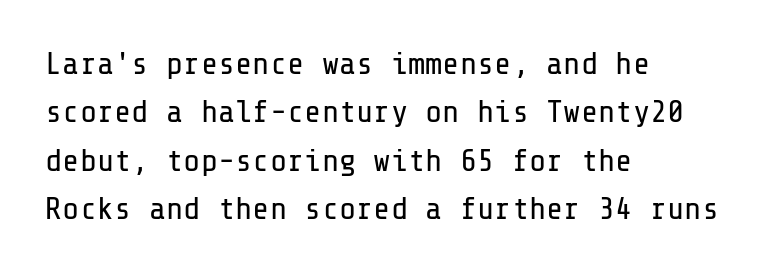
How would I describe the line gaps? Plain and ordinary. Short note: letters normally spaced. Compared with a centered layout, this one pins lines to the left instead. What kind of face is this? One without serifs — a sans. Stems and bowls with no extra thickness — not bold. When letters stand straight like this, we call the style roman or upright.
